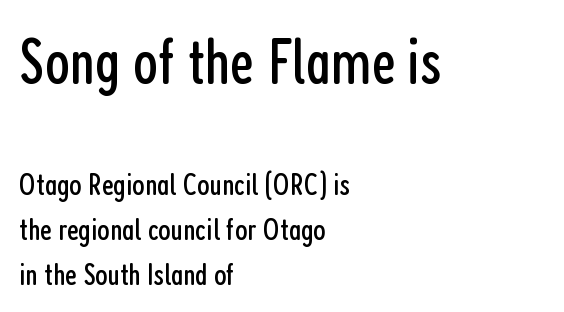
Q: Is the text bold? A: No.
Q: Is the text italic (slanted)? A: No, it is upright.
Q: Is the typeface a serif or a sans-serif typeface? A: Sans-serif.
Q: Is the text underlined? A: No.
Q: How is the paragraph aligned? A: Left-aligned.
Q: Is the spacing between letters normal or unusually wide? A: Normal.
Q: Is the spacing between lines tight, normal or loose? A: Normal.
Q: Which block of text is set in a larger size, the first (top) or the second (bottom)? A: The first (top) one.
Q: Width (condensed, normal, or wide)? A: Condensed.
Q: Stroke contrast? A: Low.
Q: x-height? A: Medium.
Q: Monospaced? A: No.
